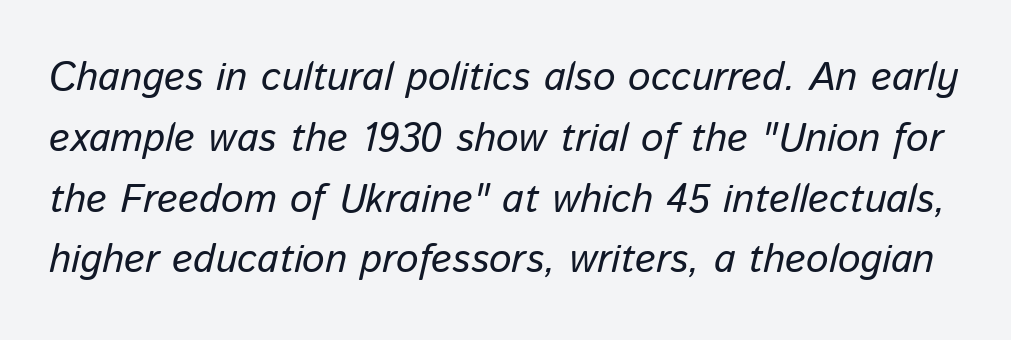
The image shows 40 px regular-weight type, italic (leaning right); set normal line spacing (1.52x), normal letter spacing, not underlined; low stroke contrast and a medium x-height.
